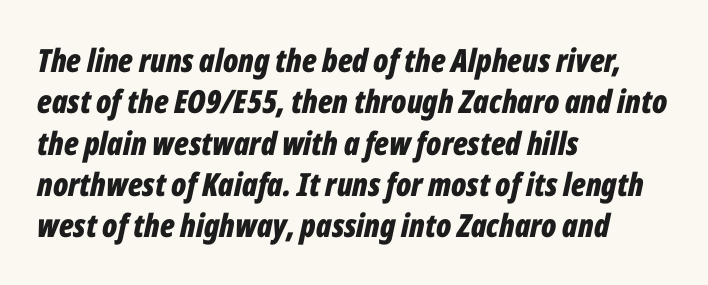
Standard letterfit; no display-style spreading of the glyphs. This block has exactly the height ordinary leading produces. The letters advance in unequal steps, a hallmark of proportional type. Check under the words: just untouched page.
